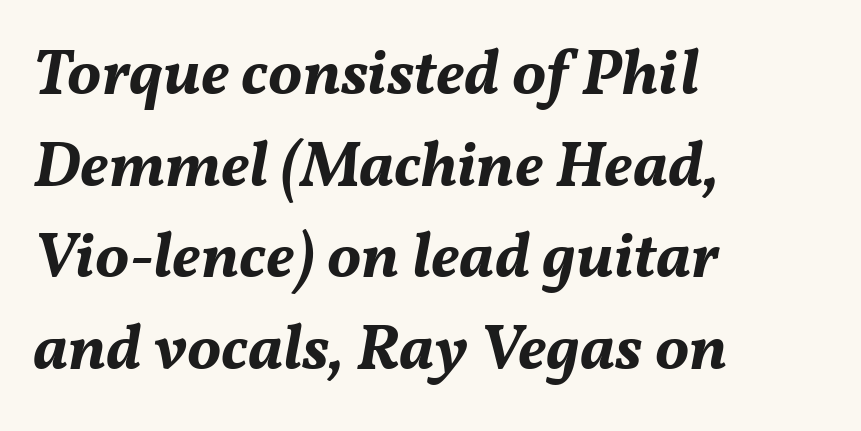
{"italic": "yes", "lean": "right", "slant_degrees": 11, "bold": "yes", "weight": "bold", "width": "normal", "stroke_contrast": "medium", "x_height": "medium", "monospaced": "no", "underline": "no", "align": "left", "line_spacing": "normal", "line_spacing_ratio": 1.43, "letter_spacing": "normal", "letter_spacing_em": 0.0, "glyph_px": 64}
